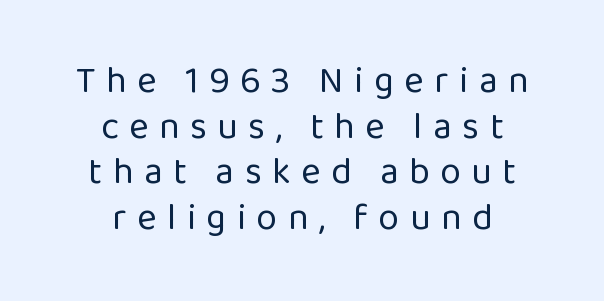
The image shows 37 px regular-weight sans-serif type, upright; set centered, line spacing 1.23x, unusually wide letter spacing (+0.29 em), not underlined; low stroke contrast and a medium x-height.
